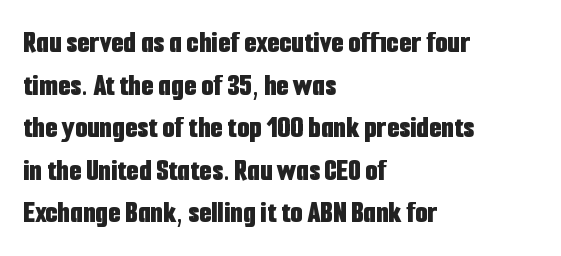
{"serif": "no", "italic": "no", "bold": "yes", "weight": "bold", "width": "condensed", "stroke_contrast": "low", "x_height": "medium", "monospaced": "no", "underline": "no", "align": "left", "line_spacing": "normal", "line_spacing_ratio": 1.33, "letter_spacing": "normal", "letter_spacing_em": 0.0, "glyph_px": 32}
